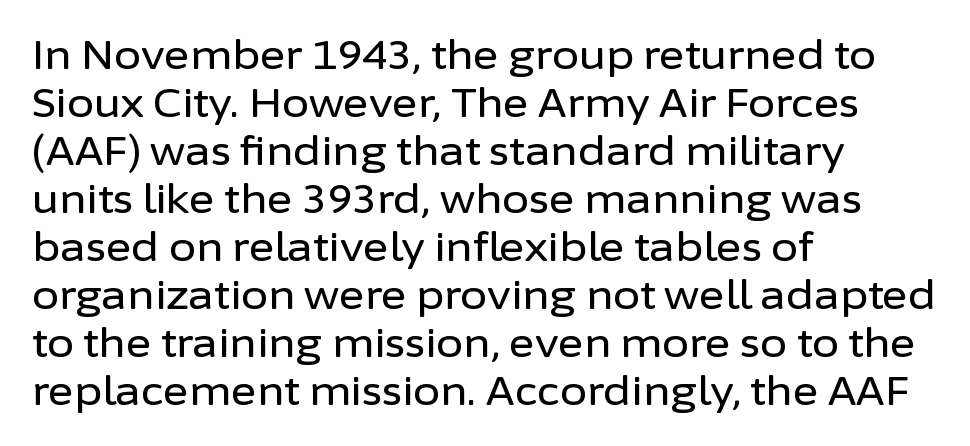
This rendering leaves character spacing at its baseline value. The passage shown is typed in a proportional face where columns would drift. The rendering shows plain stroke endings on the letterforms — a sans-serif design. The letters stand upright; this is a roman face. Horizontally, the lines are justified to the leading edge only.
